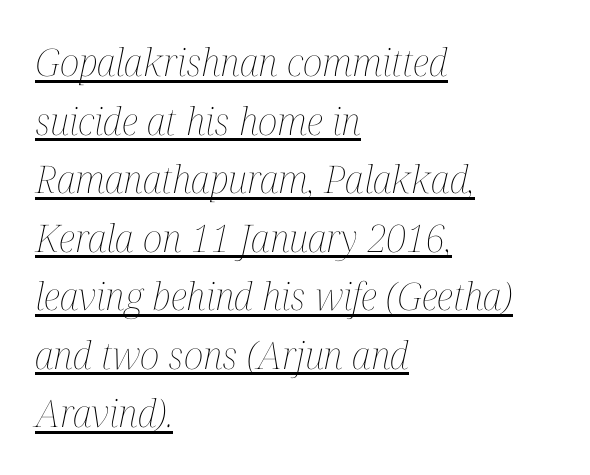
{"italic": "yes", "lean": "right", "slant_degrees": 12, "bold": "no", "weight": "thin", "width": "condensed", "stroke_contrast": "medium", "x_height": "medium", "monospaced": "no", "underline": "yes", "align": "left", "line_spacing": "normal", "line_spacing_ratio": 1.54, "letter_spacing": "normal", "letter_spacing_em": 0.0, "glyph_px": 38}
